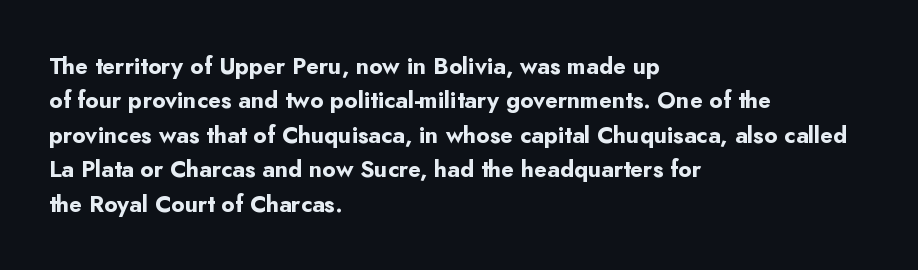
{"italic": "no", "bold": "yes", "underline": "no", "align": "left", "line_spacing": "normal", "line_spacing_ratio": 1.5, "letter_spacing": "normal", "letter_spacing_em": 0.0, "glyph_px": 23}
